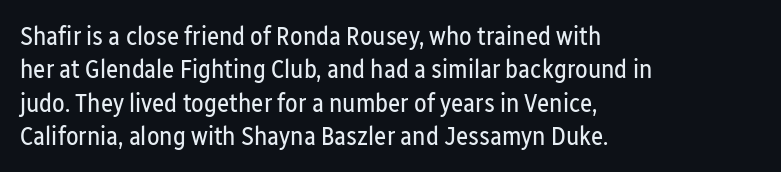
Compared with typical paragraphs, the rows here are spaced about the same. The letters stand straight up with perfectly vertical stems. Short and long lines alike share a common starting point at left. Is the stroke heavy? The answer is a plain regular-or-lighter. In terms of letterspacing, this is plain default setting. Just letters on the line, the space beneath them empty.
